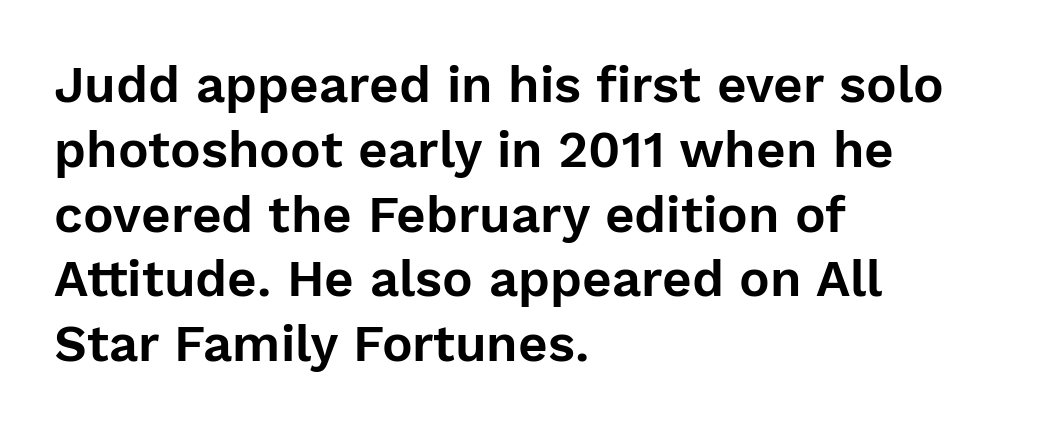
The passage shown has conventional tracking throughout. A typesetter would mark this as roman, not italic. No word sits above an underline. Unlike a traditional serif, this face leaves its strokes unadorned. Typeset ragged right — the left edge is the straight one.
